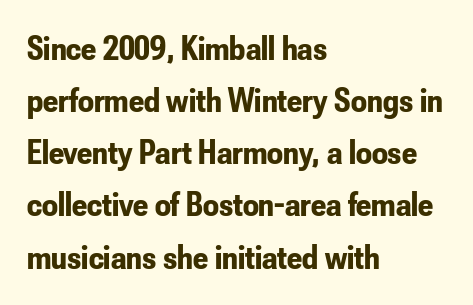
{"serif": "no", "italic": "no", "bold": "yes", "weight": "bold", "width": "condensed", "stroke_contrast": "low", "x_height": "small", "monospaced": "no", "underline": "no", "align": "left", "line_spacing": "normal", "line_spacing_ratio": 1.49, "letter_spacing": "normal", "letter_spacing_em": 0.0, "glyph_px": 35}
